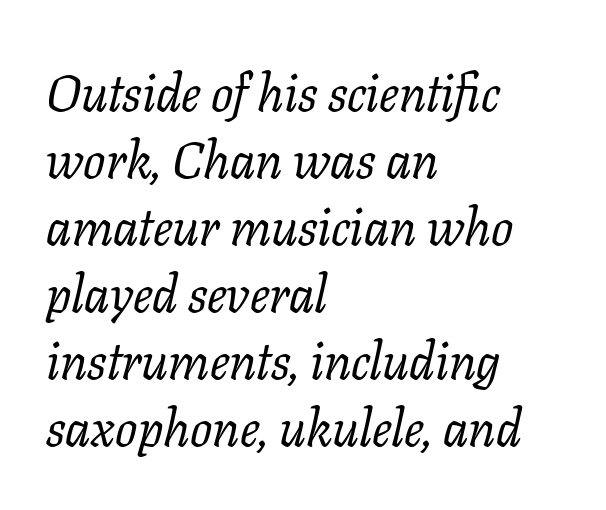
{"serif": "yes", "italic": "yes", "lean": "right", "slant_degrees": 11, "bold": "no", "weight": "regular", "width": "normal", "stroke_contrast": "low", "x_height": "medium", "monospaced": "no", "underline": "no", "align": "left", "line_spacing": "normal", "line_spacing_ratio": 1.29, "letter_spacing": "normal", "letter_spacing_em": 0.0, "glyph_px": 52}
